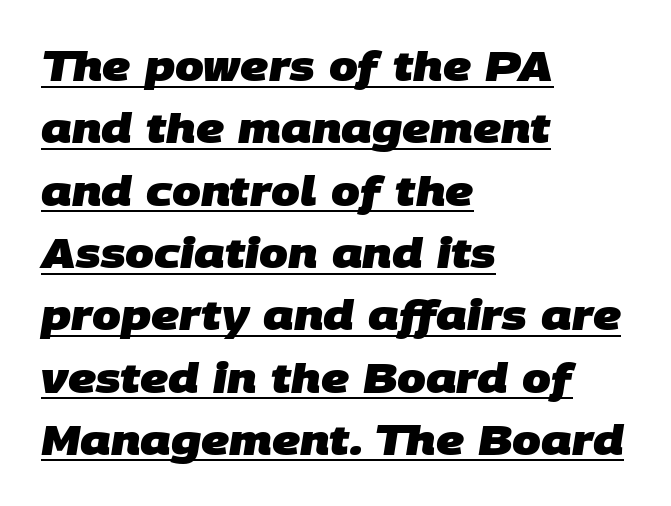
Q: Is the text bold? A: Yes.
Q: Is the typeface a serif or a sans-serif typeface? A: Sans-serif.
Q: Is the text underlined? A: Yes.
Q: How is the paragraph aligned? A: Left-aligned.
Q: Is the spacing between letters normal or unusually wide? A: Normal.
Q: Is the spacing between lines tight, normal or loose? A: Normal.
Q: Width (condensed, normal, or wide)? A: Normal.
Q: Stroke contrast? A: Low.
Q: x-height? A: Large.
Q: Monospaced? A: No.
